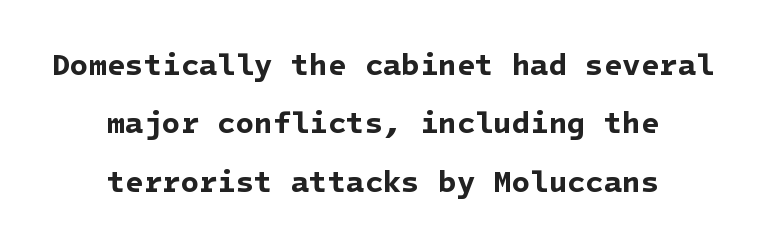
The image shows 30 px bold sans-serif type; set centered, loose line spacing (1.95x), normal letter spacing, not underlined; low stroke contrast and a medium x-height.
